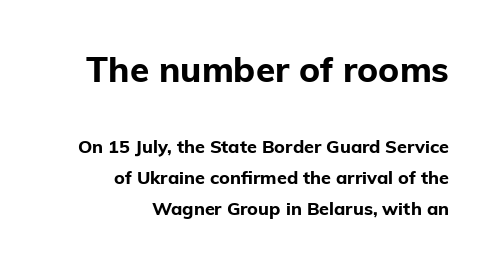
The image shows 35 px bold sans-serif type, upright; set right-aligned, line spacing 1.72x, normal letter spacing, not underlined; the first (top) block is 1.94x larger; low stroke contrast and a medium x-height.
